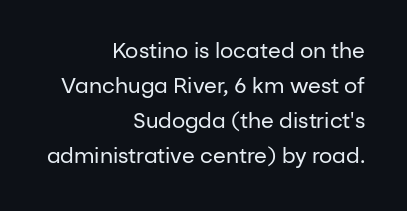
Q: Is the text bold? A: No.
Q: Is the text italic (slanted)? A: No, it is upright.
Q: Is the text underlined? A: No.
Q: How is the paragraph aligned? A: Right-aligned.
Q: Is the spacing between letters normal or unusually wide? A: Normal.
Q: Is the spacing between lines tight, normal or loose? A: Normal.
